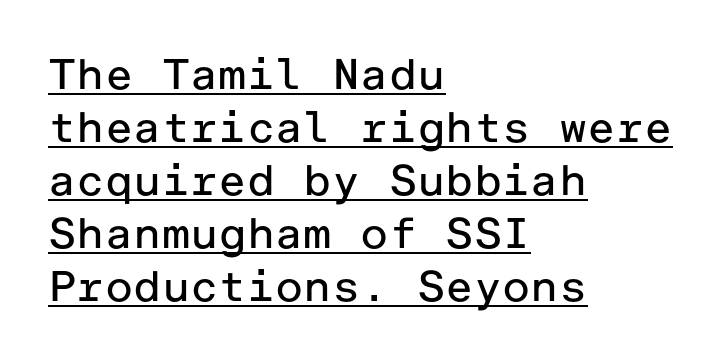
The gaps between neighbouring characters are ordinary and unremarkable. Note: no serifs on the glyphs. Quick note: underline on. Stems and bowls with no extra thickness — not bold. This is roman type, the default non-slanted kind. The paragraph has a hard left edge and a soft right edge.
